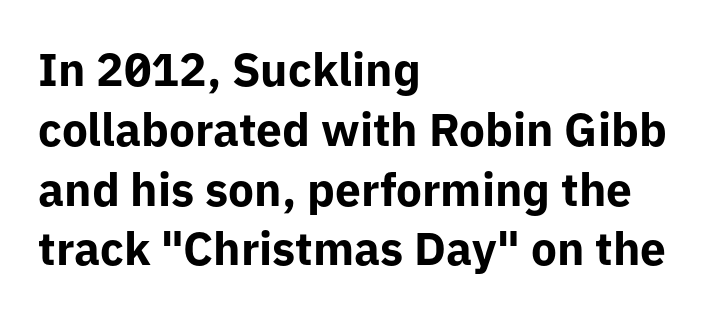
The image shows 46 px bold sans-serif type, upright; set left-aligned, normal line spacing (1.3x), normal letter spacing, not underlined; low stroke contrast and a medium x-height.
